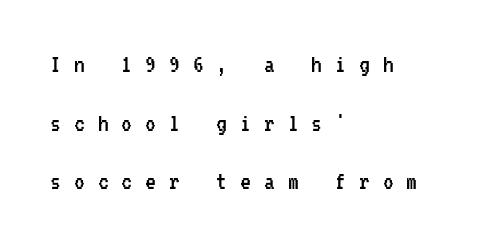
The image shows 27 px text type, upright; set left-aligned, loose line spacing (2.17x), unusually wide letter spacing (+0.48 em), not underlined.
